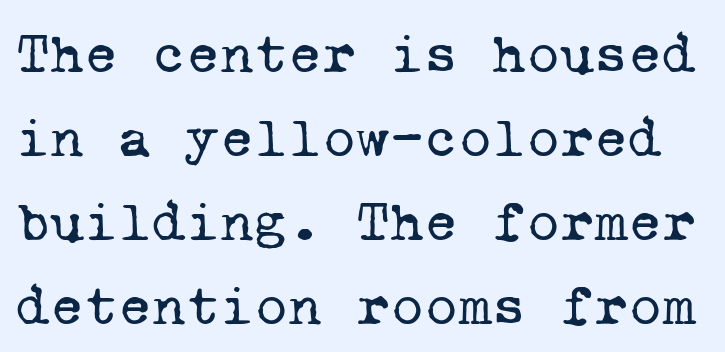
{"serif": "yes", "bold": "no", "weight": "regular", "width": "normal", "stroke_contrast": "low", "x_height": "medium", "monospaced": "yes", "underline": "no", "line_spacing": "normal", "line_spacing_ratio": 1.45, "letter_spacing": "normal", "letter_spacing_em": 0.0, "glyph_px": 58}
